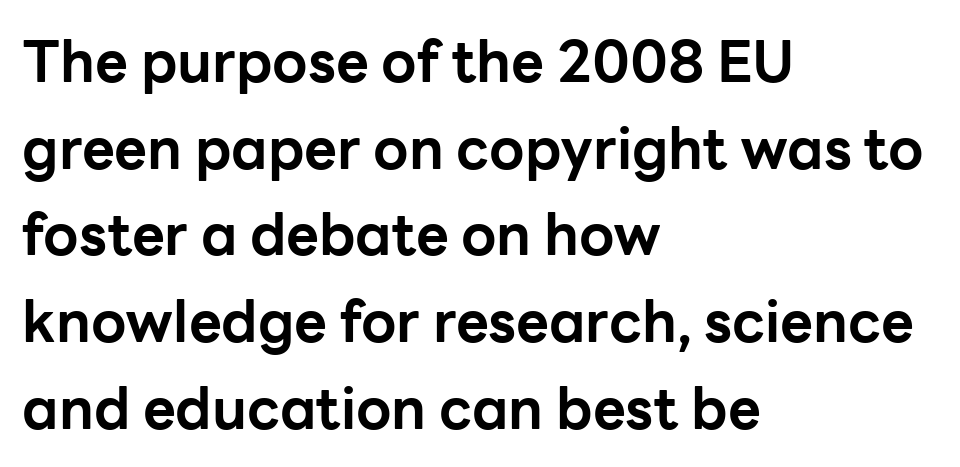
{"serif": "no", "italic": "no", "bold": "yes", "weight": "bold", "width": "normal", "stroke_contrast": "low", "x_height": "medium", "monospaced": "no", "underline": "no", "align": "left", "line_spacing": "normal", "line_spacing_ratio": 1.52, "letter_spacing": "normal", "letter_spacing_em": 0.0, "glyph_px": 57}
